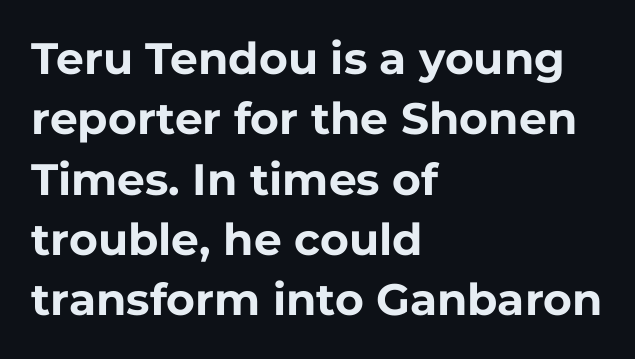
The image shows 44 px bold sans-serif type, upright; set left-aligned, normal line spacing (1.37x), normal letter spacing, not underlined; low stroke contrast and a medium x-height.
